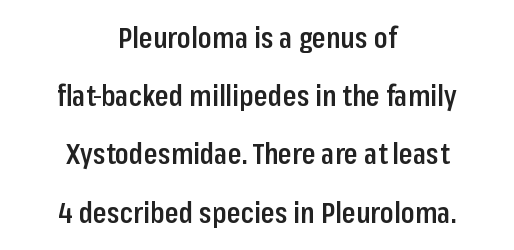
A bit beefed up — I'd call it semibold rather than bold. A typesetter would call this leading open, well beyond the default. Unlike a traditional serif, this face leaves its strokes unadorned. A typesetter would call this proportional, since set widths differ per character. A roman cut, with each character standing at attention.
